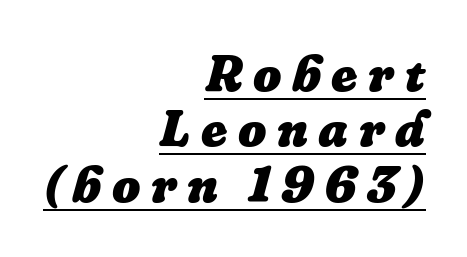
Q: Is the text bold? A: Yes.
Q: Is the text italic (slanted)? A: Yes, it leans right by about 16 degrees.
Q: Is the text underlined? A: Yes.
Q: How is the paragraph aligned? A: Right-aligned.
Q: Is the spacing between letters normal or unusually wide? A: Unusually wide.
Q: Is the spacing between lines tight, normal or loose? A: Tight.
Q: Width (condensed, normal, or wide)? A: Normal.
Q: Stroke contrast? A: Low.
Q: x-height? A: Medium.
Q: Monospaced? A: No.
